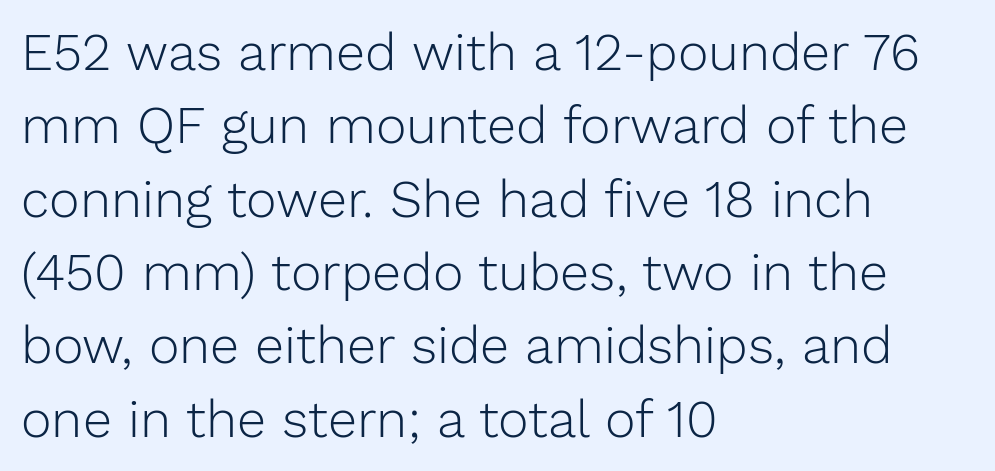
{"serif": "no", "italic": "no", "bold": "no", "weight": "light", "width": "normal", "stroke_contrast": "low", "x_height": "medium", "monospaced": "no", "underline": "no", "align": "left", "line_spacing": "normal", "line_spacing_ratio": 1.41, "letter_spacing": "normal", "letter_spacing_em": 0.0, "glyph_px": 52}
